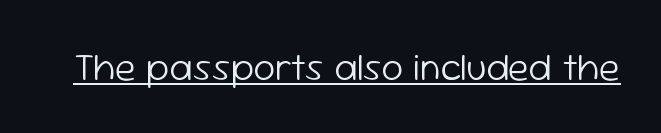
Q: Is the text bold? A: No.
Q: Is the text italic (slanted)? A: No, it is upright.
Q: Is the typeface a serif or a sans-serif typeface? A: Sans-serif.
Q: Is the text underlined? A: Yes.
Q: Is the spacing between letters normal or unusually wide? A: Normal.
Q: Width (condensed, normal, or wide)? A: Normal.
Q: Stroke contrast? A: Low.
Q: x-height? A: Medium.
Q: Monospaced? A: No.
